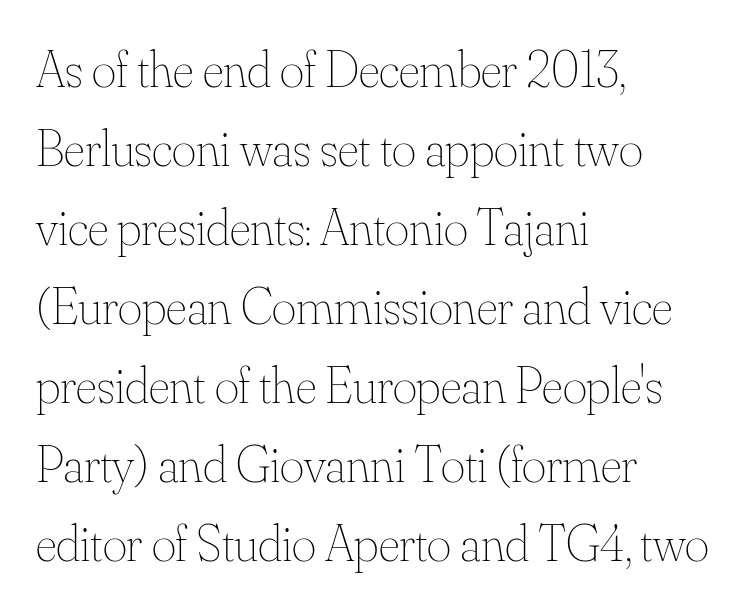
{"italic": "no", "bold": "no", "weight": "thin", "width": "normal", "stroke_contrast": "medium", "x_height": "small", "monospaced": "no", "underline": "no", "align": "left", "line_spacing": "normal", "line_spacing_ratio": 1.52, "letter_spacing": "normal", "letter_spacing_em": 0.0, "glyph_px": 52}
